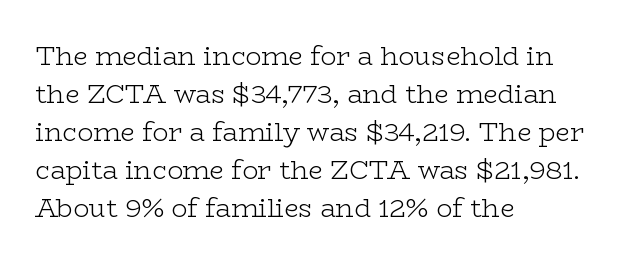
The image shows 26 px text type, upright; set left-aligned, normal line spacing (1.46x), normal letter spacing, not underlined.
